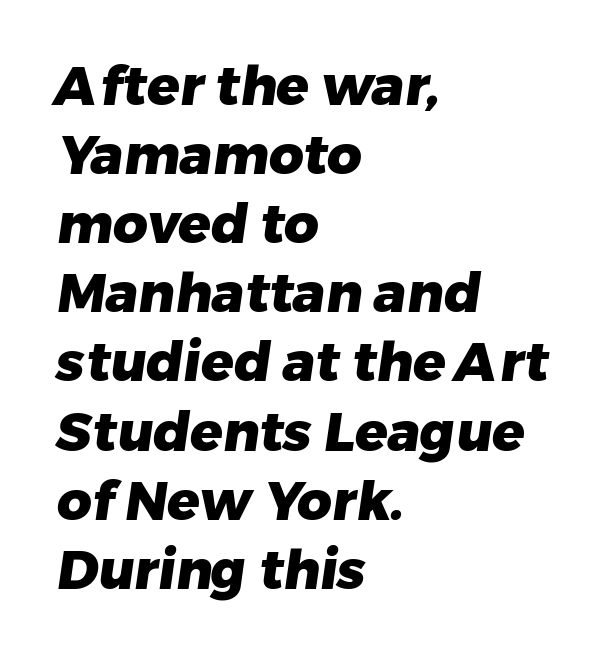
The image shows 54 px heavy sans-serif type; set left-aligned, normal line spacing (1.28x), normal letter spacing, not underlined; low stroke contrast and a medium x-height.
